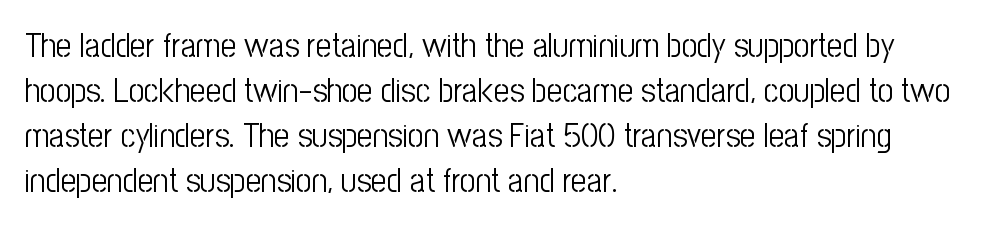
{"serif": "no", "italic": "no", "bold": "no", "weight": "light", "width": "condensed", "stroke_contrast": "low", "x_height": "medium", "monospaced": "no", "underline": "no", "align": "left", "line_spacing": "normal", "line_spacing_ratio": 1.32, "letter_spacing": "normal", "letter_spacing_em": 0.0, "glyph_px": 34}
